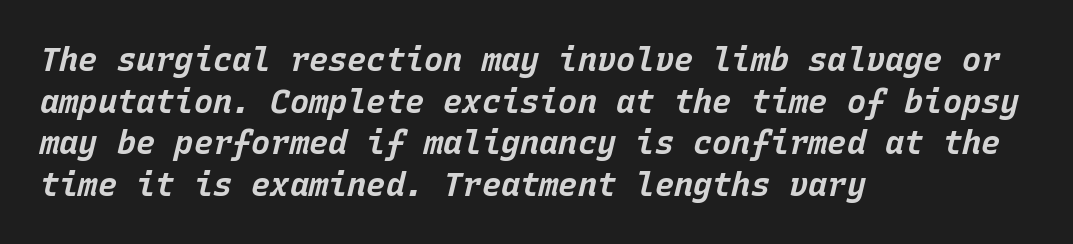
Q: Is the text bold? A: Yes.
Q: Is the text italic (slanted)? A: Yes, it leans right by about 15 degrees.
Q: Is the text underlined? A: No.
Q: How is the paragraph aligned? A: Left-aligned.
Q: Is the spacing between letters normal or unusually wide? A: Normal.
Q: Is the spacing between lines tight, normal or loose? A: Normal.
Q: Width (condensed, normal, or wide)? A: Normal.
Q: Stroke contrast? A: Low.
Q: x-height? A: Large.
Q: Monospaced? A: Yes.
